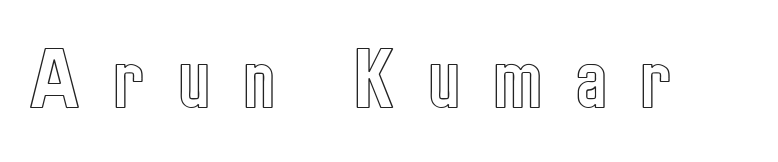
The image shows 68 px condensed type, upright; set unusually wide letter spacing (+0.48 em), not underlined; a medium x-height.
